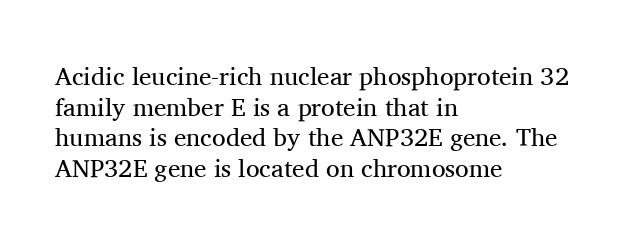
{"italic": "no", "bold": "no", "underline": "no", "align": "left", "line_spacing_ratio": 1.23, "letter_spacing": "normal", "letter_spacing_em": 0.0, "glyph_px": 25}
